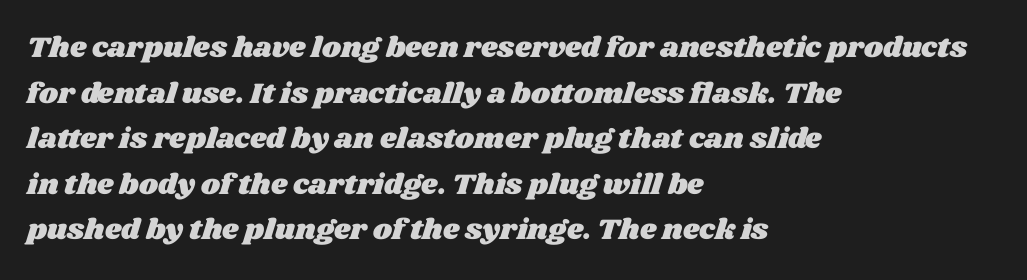
A normal amount of white space separates one row of letters from the next. Letters rest on an invisible, unmarked baseline. Each letter keeps its own natural width here, so spacing adapts to shape. What stands out about the letter spacing? Nothing — it is the standard amount.
